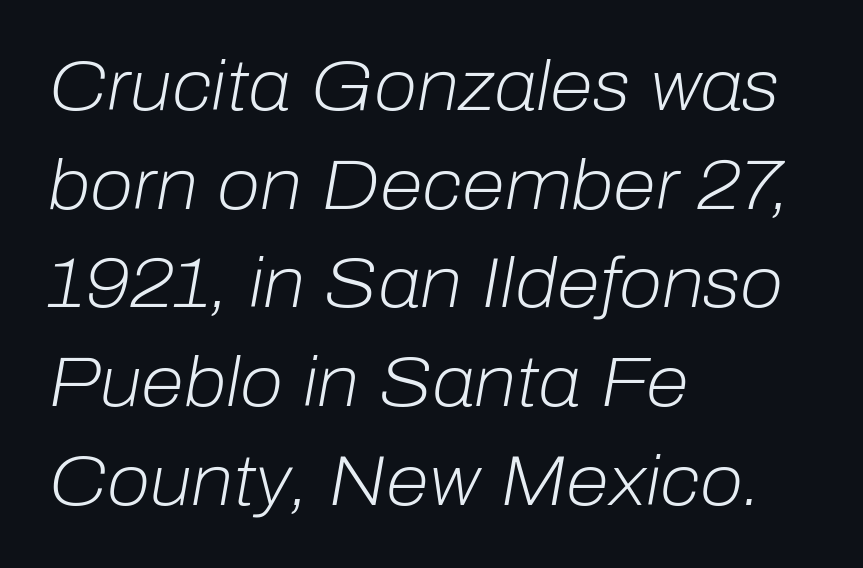
Q: Is the text bold? A: No.
Q: Is the text italic (slanted)? A: Yes, it leans right by about 10 degrees.
Q: Is the text underlined? A: No.
Q: How is the paragraph aligned? A: Left-aligned.
Q: Is the spacing between letters normal or unusually wide? A: Normal.
Q: Is the spacing between lines tight, normal or loose? A: Normal.
Q: Width (condensed, normal, or wide)? A: Normal.
Q: Stroke contrast? A: Low.
Q: x-height? A: Medium.
Q: Monospaced? A: No.
